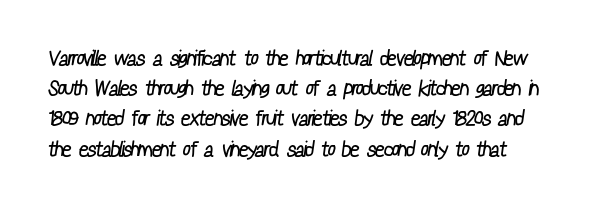
The image shows 21 px text type; set left-aligned, normal line spacing (1.44x), normal letter spacing, not underlined.
